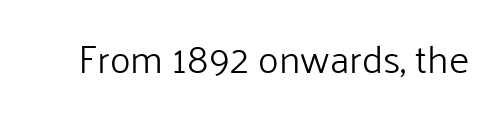
The image shows 39 px light sans-serif type, upright; set normal letter spacing, not underlined; low stroke contrast and a medium x-height.
